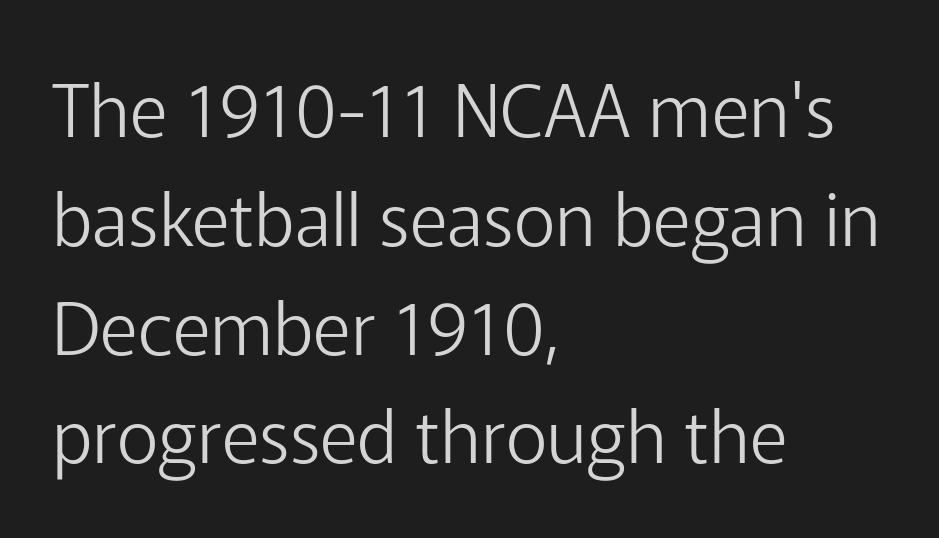
{"serif": "no", "italic": "no", "bold": "no", "weight": "light", "width": "normal", "stroke_contrast": "low", "x_height": "medium", "monospaced": "no", "underline": "no", "align": "left", "line_spacing": "normal", "line_spacing_ratio": 1.49, "letter_spacing": "normal", "letter_spacing_em": 0.0, "glyph_px": 73}
